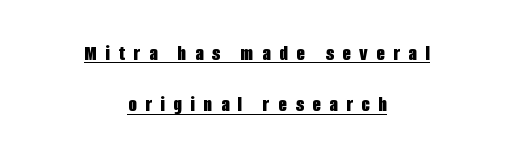
Display-style spreading of the glyphs; the letterfit is very open. Vertical spacing — loose. Rendered with straight, roman letterforms. The sample has been set heavy, in full bold. Decoration check: the copy is underlined.
